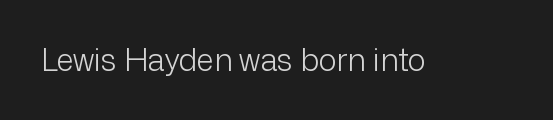
Q: Is the text bold? A: No.
Q: Is the text italic (slanted)? A: No, it is upright.
Q: Is the typeface a serif or a sans-serif typeface? A: Sans-serif.
Q: Is the text underlined? A: No.
Q: Is the spacing between letters normal or unusually wide? A: Normal.
Q: Width (condensed, normal, or wide)? A: Normal.
Q: Stroke contrast? A: Low.
Q: x-height? A: Medium.
Q: Monospaced? A: No.
